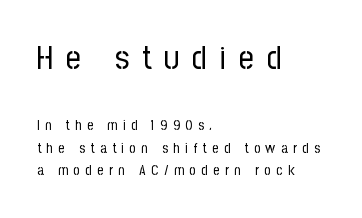
Serif or sans? Sans — the stroke terminals are bare. Stem width sits at or under what a default text font uses. Spacing verdict: proportional, widths tailored to each character. Teacher's note: observe the even left margin — that is flush-left alignment. These two chunks differ in scale, with the top chunk taking the larger measure.
